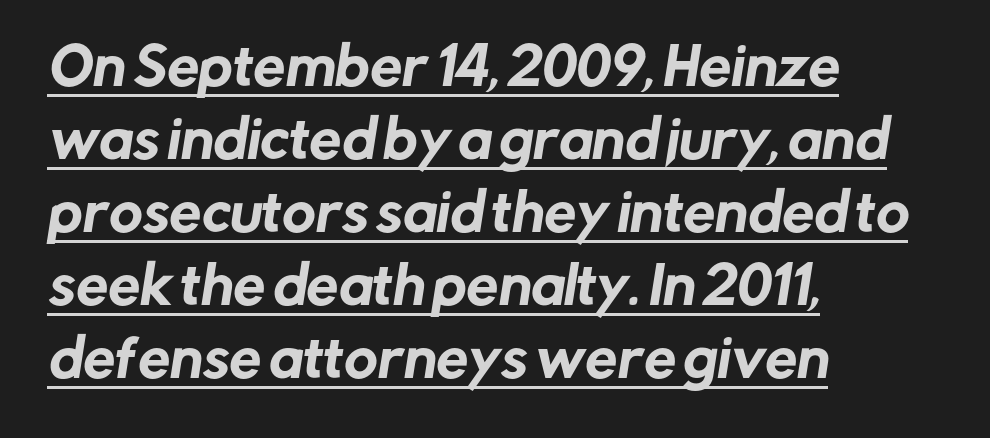
The image shows 51 px sans-serif type; set left-aligned, normal line spacing (1.43x), normal letter spacing, underlined; low stroke contrast and a medium x-height.
